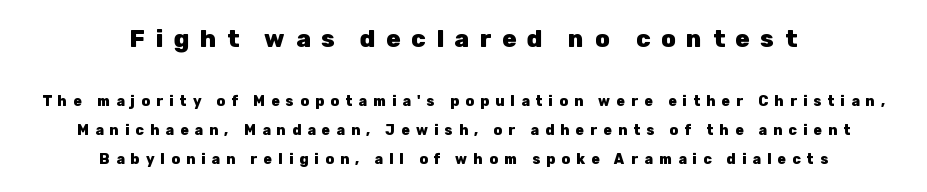
{"italic": "no", "bold": "yes", "underline": "no", "align": "center", "line_spacing": "loose", "line_spacing_ratio": 2.05, "letter_spacing": "wide", "letter_spacing_em": 0.44, "larger_block": "first", "size_ratio": 1.71, "glyph_px": 24}
